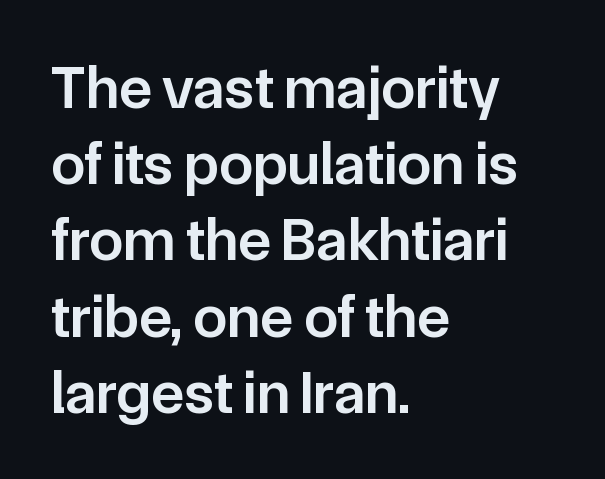
The characters look somewhat weighty, a semibold short of true bold. The ragged edge is on the right, which tells us the setting is flush left. The rendering uses a moderate line-height, typical for paragraphs. Quick note: not italic, upright.
